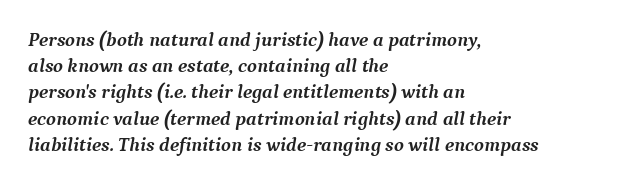
Which margin do the lines hug? The left one — the right edge is uneven. A typesetter would call this leading conventional body-copy spacing. Characters are canted at an angle relative to the baseline's perpendicular. The rendering uses a bold face; every stroke is thick and dark. The specimen omits any rule beneath the text block's lines.
